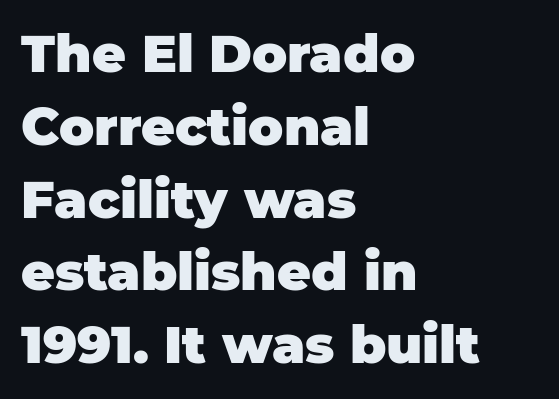
Q: Is the text bold? A: Yes.
Q: Is the text italic (slanted)? A: No, it is upright.
Q: Is the typeface a serif or a sans-serif typeface? A: Sans-serif.
Q: Is the text underlined? A: No.
Q: How is the paragraph aligned? A: Left-aligned.
Q: Is the spacing between letters normal or unusually wide? A: Normal.
Q: Is the spacing between lines tight, normal or loose? A: Normal.
Q: Width (condensed, normal, or wide)? A: Normal.
Q: Stroke contrast? A: Low.
Q: x-height? A: Large.
Q: Monospaced? A: No.
